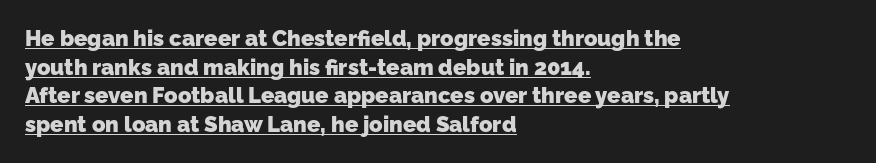
Q: Is the text bold? A: Yes.
Q: Is the text underlined? A: Yes.
Q: How is the paragraph aligned? A: Left-aligned.
Q: Is the spacing between letters normal or unusually wide? A: Normal.
Q: Is the spacing between lines tight, normal or loose? A: Normal.
